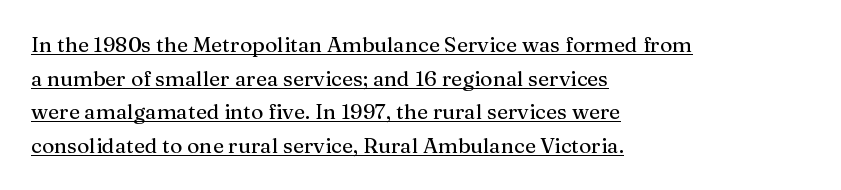
Q: Is the text italic (slanted)? A: No, it is upright.
Q: Is the text underlined? A: Yes.
Q: How is the paragraph aligned? A: Left-aligned.
Q: Is the spacing between letters normal or unusually wide? A: Normal.
Q: Is the spacing between lines tight, normal or loose? A: Normal.
